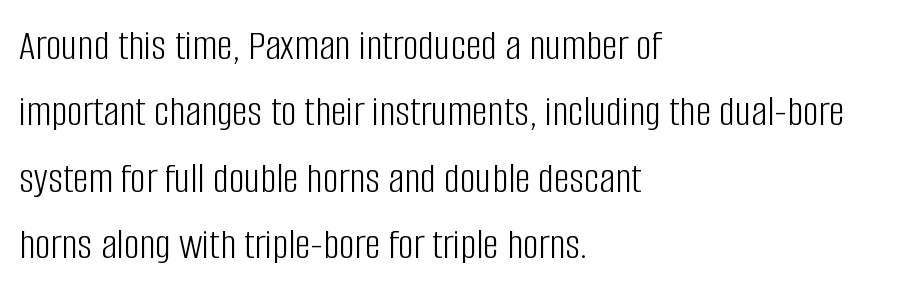
Weight: not bold — regular or lighter. In terms of letterform style, serifs are entirely absent. Letters rest on an invisible, unmarked baseline. Whoever set this chose a conventional vertical rhythm. The passage shown is typed in a proportional face where columns would drift. Unlike italic type, these characters show no tilt at all.
